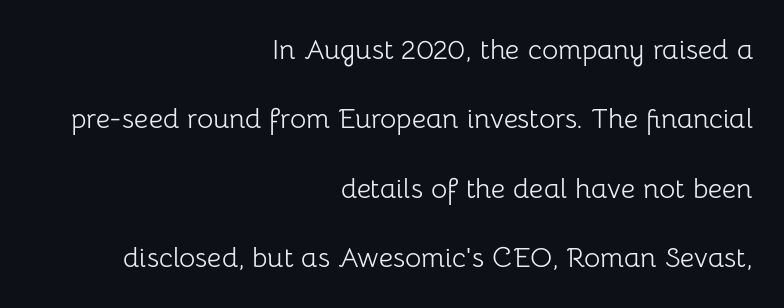
The image shows 28 px light sans-serif type, upright; set right-aligned, loose line spacing (2.48x), normal letter spacing, not underlined; low stroke contrast and a medium x-height.
